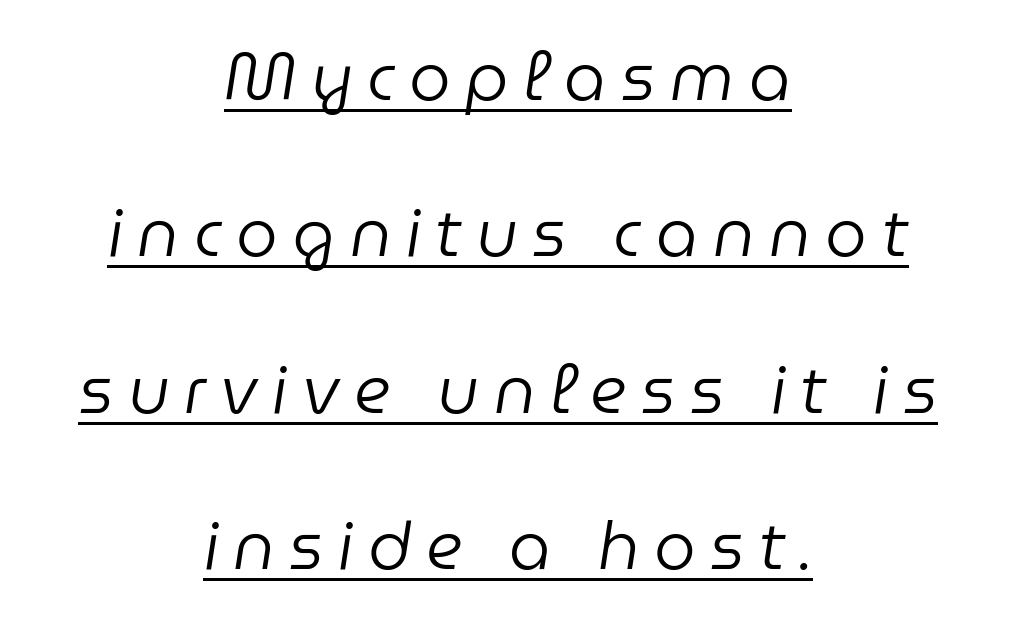
Q: Is the text bold? A: No.
Q: Is the text italic (slanted)? A: Yes, it leans right by about 9 degrees.
Q: Is the text underlined? A: Yes.
Q: How is the paragraph aligned? A: Centered.
Q: Is the spacing between letters normal or unusually wide? A: Unusually wide.
Q: Is the spacing between lines tight, normal or loose? A: Loose.
Q: Width (condensed, normal, or wide)? A: Normal.
Q: Stroke contrast? A: Low.
Q: x-height? A: Medium.
Q: Monospaced? A: No.
